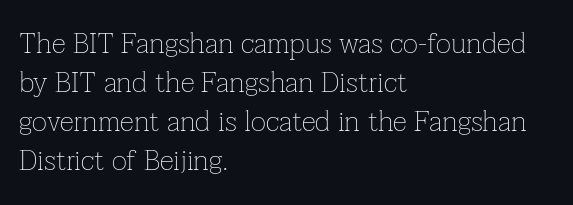
{"serif": "yes", "italic": "no", "bold": "no", "weight": "thin", "width": "normal", "stroke_contrast": "low", "x_height": "medium", "monospaced": "no", "underline": "no", "align": "left", "line_spacing": "normal", "line_spacing_ratio": 1.34, "letter_spacing": "normal", "letter_spacing_em": 0.0, "glyph_px": 29}
